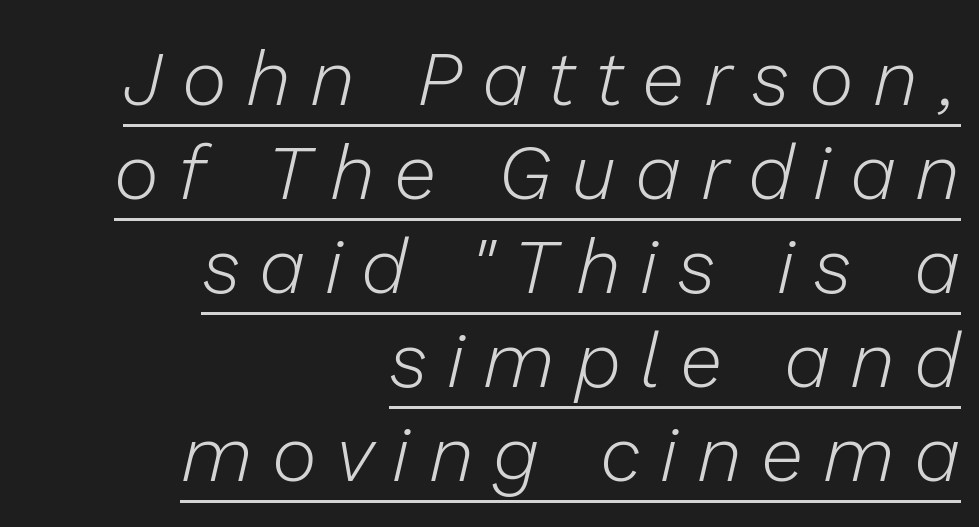
Q: Is the text bold? A: No.
Q: Is the text italic (slanted)? A: Yes, it leans right by about 13 degrees.
Q: Is the text underlined? A: Yes.
Q: How is the paragraph aligned? A: Right-aligned.
Q: Is the spacing between letters normal or unusually wide? A: Unusually wide.
Q: Width (condensed, normal, or wide)? A: Normal.
Q: Stroke contrast? A: Low.
Q: x-height? A: Medium.
Q: Monospaced? A: No.
